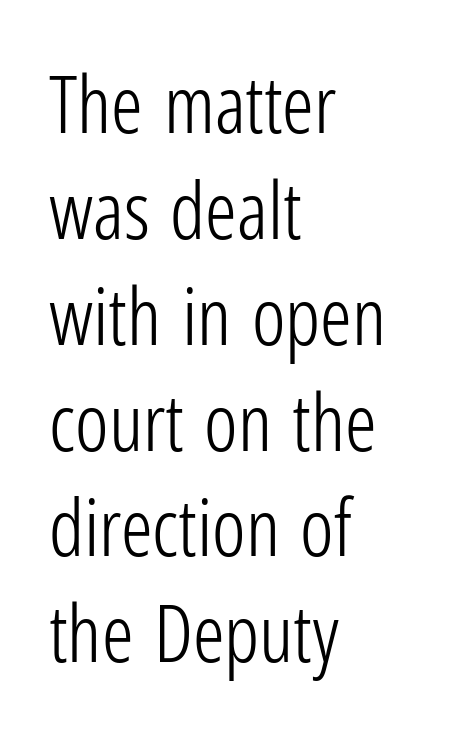
Each stroke keeps to a modest, everyday thickness or less. I'd call this a sans setting — the letters go barefoot. Teacher's note: observe the even left margin — that is flush-left alignment. A bare baseline throughout the passage. Characters remain perfectly vertical along every line.
